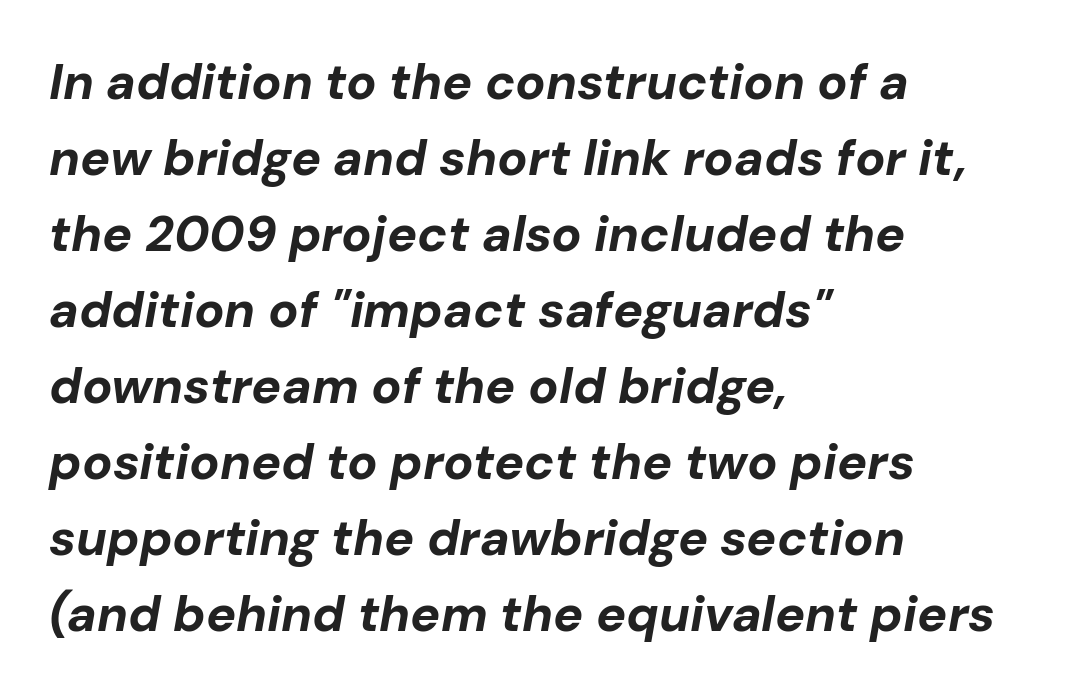
No word sits above an underline. Interline gaps are of average width in this sample. Here the designer chose a conventional face with non-uniform glyph widths. Glyph-to-glyph distance matches everyday printed text. All the whitespace from short lines collects on the right. The sample has been set heavy, in full bold.
